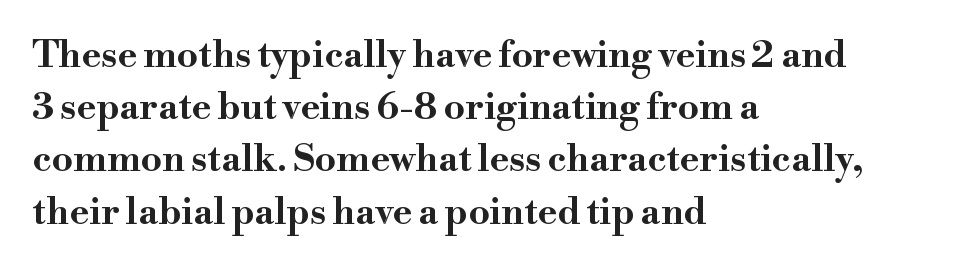
The image shows 37 px bold, wide serif type, upright; set left-aligned, normal line spacing (1.41x), normal letter spacing, not underlined; high stroke contrast and a small x-height.
